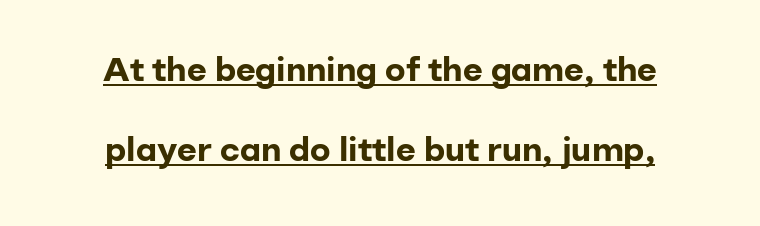
Q: Is the text bold? A: Yes.
Q: Is the text italic (slanted)? A: No, it is upright.
Q: Is the typeface a serif or a sans-serif typeface? A: Sans-serif.
Q: Is the text underlined? A: Yes.
Q: Is the spacing between letters normal or unusually wide? A: Normal.
Q: Is the spacing between lines tight, normal or loose? A: Loose.
Q: Width (condensed, normal, or wide)? A: Normal.
Q: Stroke contrast? A: Low.
Q: x-height? A: Medium.
Q: Monospaced? A: No.
